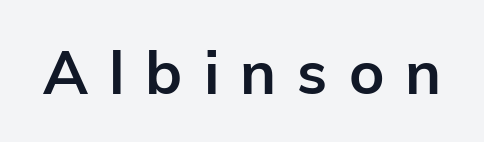
The image shows 60 px semibold sans-serif type, upright; set unusually wide letter spacing (+0.35 em), not underlined; low stroke contrast and a medium x-height.
